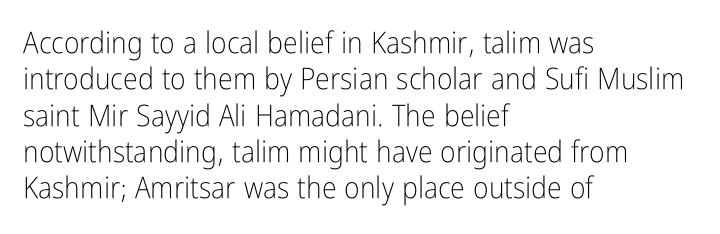
The image shows 30 px light, condensed sans-serif type, upright; set left-aligned, line spacing 1.21x, normal letter spacing, not underlined; low stroke contrast and a medium x-height.
